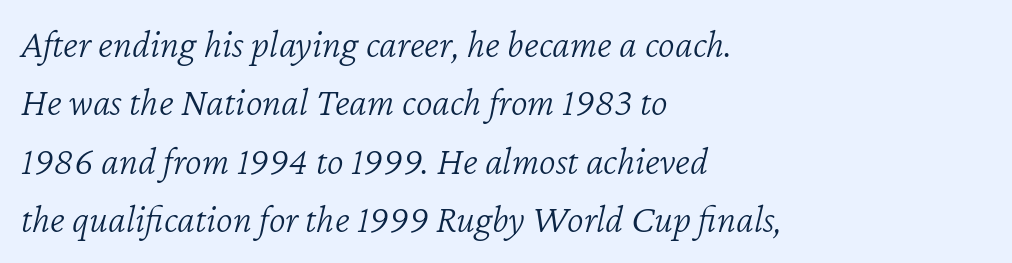
{"italic": "yes", "lean": "right", "slant_degrees": 12, "bold": "no", "weight": "light", "width": "normal", "stroke_contrast": "low", "x_height": "medium", "monospaced": "no", "underline": "no", "align": "left", "line_spacing": "normal", "line_spacing_ratio": 1.46, "letter_spacing": "normal", "letter_spacing_em": 0.0, "glyph_px": 40}
